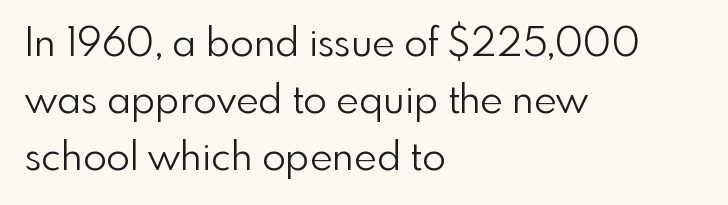
The image shows 39 px light sans-serif type, upright; set left-aligned, normal line spacing (1.46x), normal letter spacing, not underlined; a small x-height.
